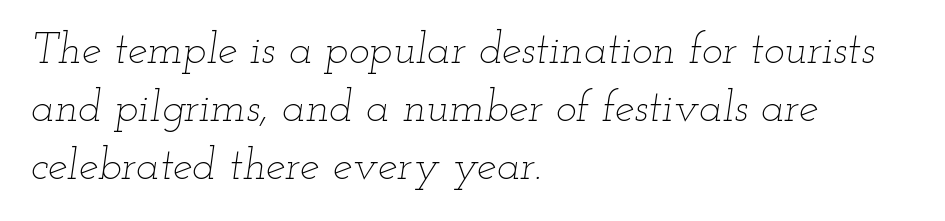
{"italic": "yes", "lean": "right", "slant_degrees": 12, "bold": "no", "weight": "thin", "width": "wide", "stroke_contrast": "low", "x_height": "small", "monospaced": "no", "underline": "no", "align": "left", "line_spacing": "normal", "line_spacing_ratio": 1.32, "letter_spacing": "normal", "letter_spacing_em": 0.0, "glyph_px": 44}
